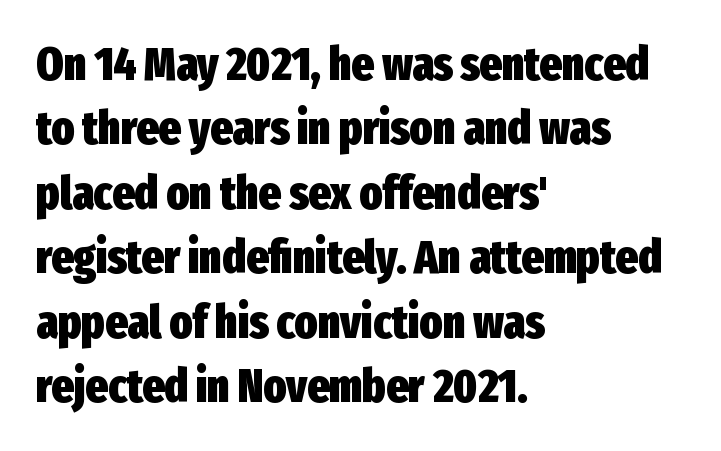
{"serif": "no", "italic": "no", "bold": "yes", "weight": "heavy", "width": "condensed", "stroke_contrast": "low", "x_height": "medium", "monospaced": "no", "underline": "no", "align": "left", "line_spacing": "normal", "line_spacing_ratio": 1.37, "letter_spacing": "normal", "letter_spacing_em": 0.0, "glyph_px": 47}
